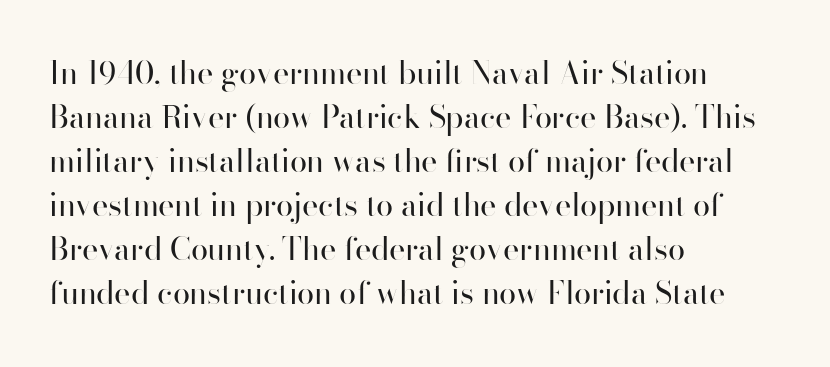
The image shows 31 px regular-weight sans-serif type, upright; set left-aligned, normal line spacing (1.42x), normal letter spacing, not underlined; high stroke contrast and a small x-height.
